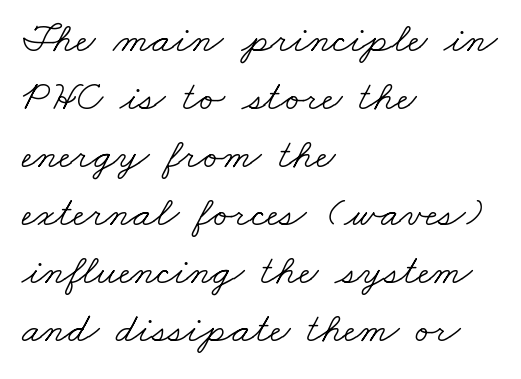
The image shows 43 px light, wide serif type; set left-aligned, normal line spacing (1.35x), normal letter spacing, not underlined; low stroke contrast and a small x-height.
